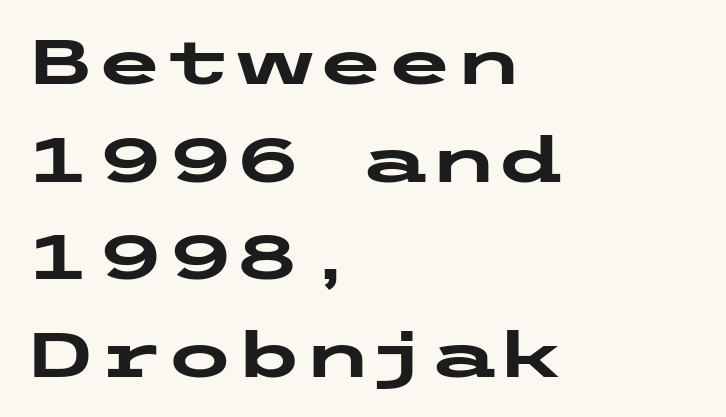
The image shows 63 px heavy, wide sans-serif type, upright; set left-aligned, normal line spacing (1.55x), normal letter spacing, not underlined; low stroke contrast and a medium x-height.
